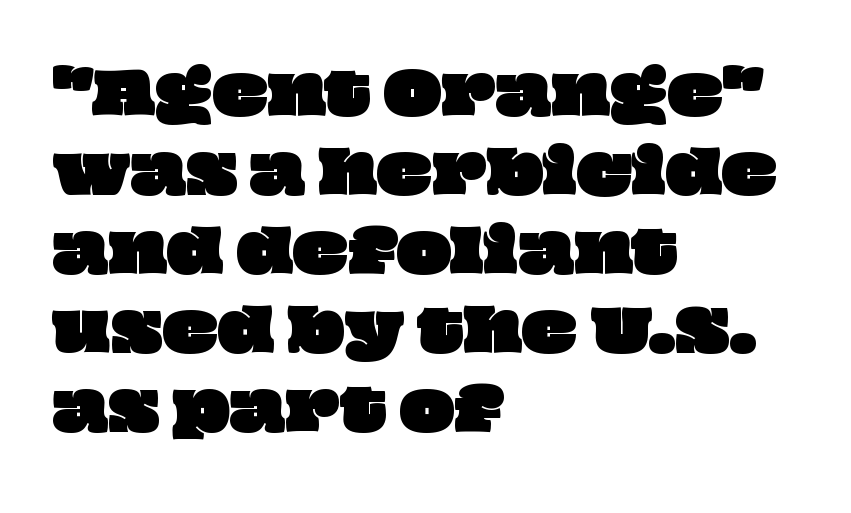
Q: Is the text underlined? A: No.
Q: How is the paragraph aligned? A: Left-aligned.
Q: Is the spacing between letters normal or unusually wide? A: Normal.
Q: Is the spacing between lines tight, normal or loose? A: Normal.
Q: Width (condensed, normal, or wide)? A: Wide.
Q: Stroke contrast? A: Low.
Q: x-height? A: Large.
Q: Monospaced? A: No.
